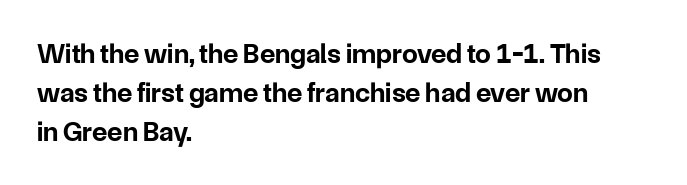
Q: Is the text bold? A: Yes.
Q: Is the text italic (slanted)? A: No, it is upright.
Q: Is the typeface a serif or a sans-serif typeface? A: Sans-serif.
Q: Is the text underlined? A: No.
Q: How is the paragraph aligned? A: Left-aligned.
Q: Is the spacing between letters normal or unusually wide? A: Normal.
Q: Is the spacing between lines tight, normal or loose? A: Normal.
Q: Width (condensed, normal, or wide)? A: Normal.
Q: Stroke contrast? A: Low.
Q: x-height? A: Medium.
Q: Monospaced? A: No.
